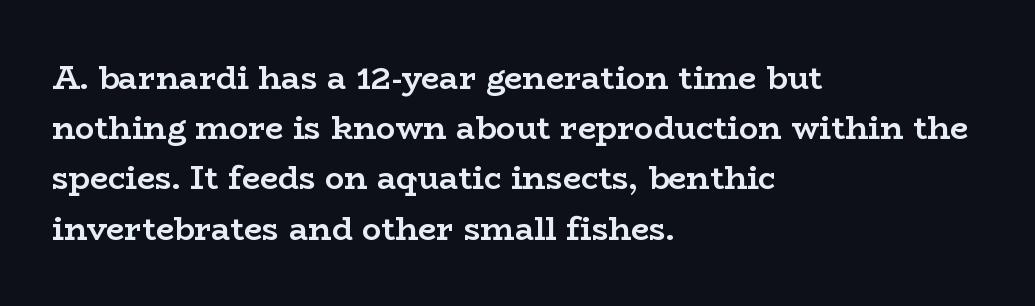
Beneath every word, the page is bare. The letterforms sit shoulder to shoulder at normal distance. A typesetter would call this leading conventional body-copy spacing. Each letter keeps its own natural width here, so spacing adapts to shape. Compared with a centered layout, this one pins lines to the left instead.
